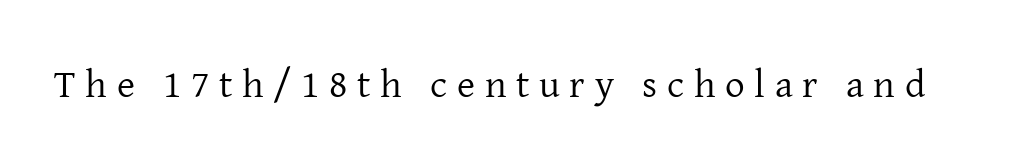
Q: Is the text bold? A: No.
Q: Is the text italic (slanted)? A: No, it is upright.
Q: Is the typeface a serif or a sans-serif typeface? A: Serif.
Q: Is the text underlined? A: No.
Q: Is the spacing between letters normal or unusually wide? A: Unusually wide.
Q: Width (condensed, normal, or wide)? A: Normal.
Q: Stroke contrast? A: Low.
Q: x-height? A: Medium.
Q: Monospaced? A: No.
